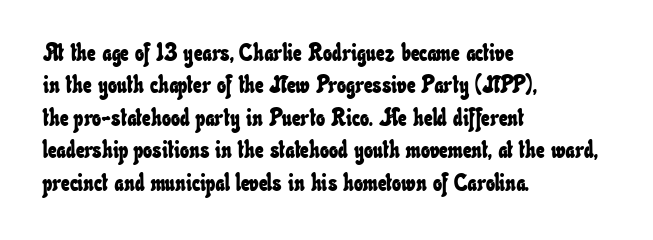
Q: Is the text underlined? A: No.
Q: How is the paragraph aligned? A: Left-aligned.
Q: Is the spacing between letters normal or unusually wide? A: Normal.
Q: Is the spacing between lines tight, normal or loose? A: Normal.
